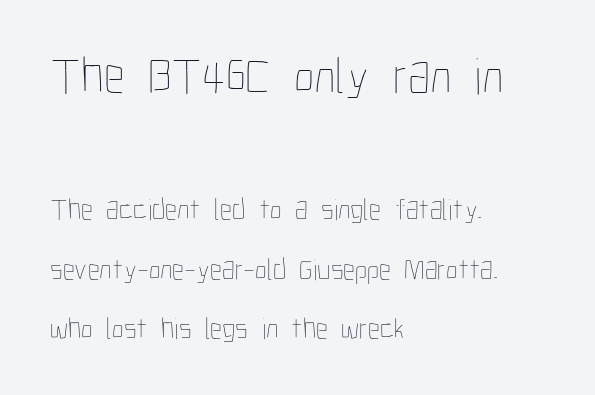
{"italic": "no", "bold": "no", "weight": "thin", "width": "condensed", "stroke_contrast": "low", "x_height": "medium", "monospaced": "no", "underline": "no", "align": "left", "line_spacing": "loose", "line_spacing_ratio": 1.99, "letter_spacing": "normal", "letter_spacing_em": 0.0, "larger_block": "first", "size_ratio": 1.73, "glyph_px": 52}
